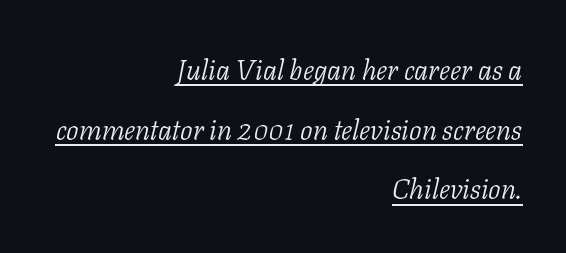
Q: Is the text bold? A: No.
Q: Is the text italic (slanted)? A: Yes, it leans right by about 11 degrees.
Q: Is the typeface a serif or a sans-serif typeface? A: Serif.
Q: Is the text underlined? A: Yes.
Q: How is the paragraph aligned? A: Right-aligned.
Q: Is the spacing between letters normal or unusually wide? A: Normal.
Q: Is the spacing between lines tight, normal or loose? A: Loose.
Q: Width (condensed, normal, or wide)? A: Normal.
Q: Stroke contrast? A: Low.
Q: x-height? A: Medium.
Q: Monospaced? A: No.
